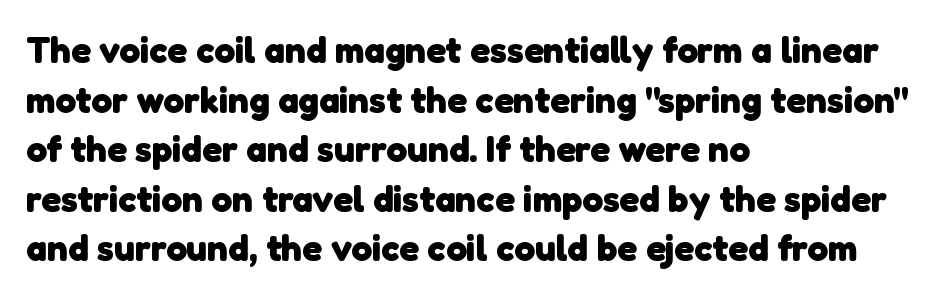
The image shows 37 px heavy sans-serif type; set left-aligned, normal line spacing (1.34x), normal letter spacing, not underlined; low stroke contrast and a medium x-height.
